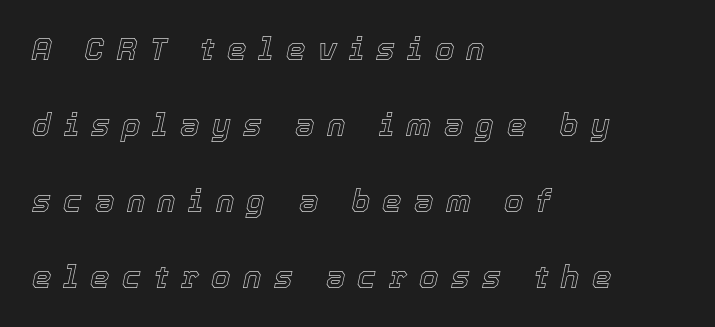
Q: Is the text italic (slanted)? A: Yes, it leans right by about 12 degrees.
Q: Is the text underlined? A: No.
Q: How is the paragraph aligned? A: Left-aligned.
Q: Is the spacing between letters normal or unusually wide? A: Unusually wide.
Q: Is the spacing between lines tight, normal or loose? A: Loose.
Q: Width (condensed, normal, or wide)? A: Normal.
Q: x-height? A: Medium.
Q: Monospaced? A: No.
